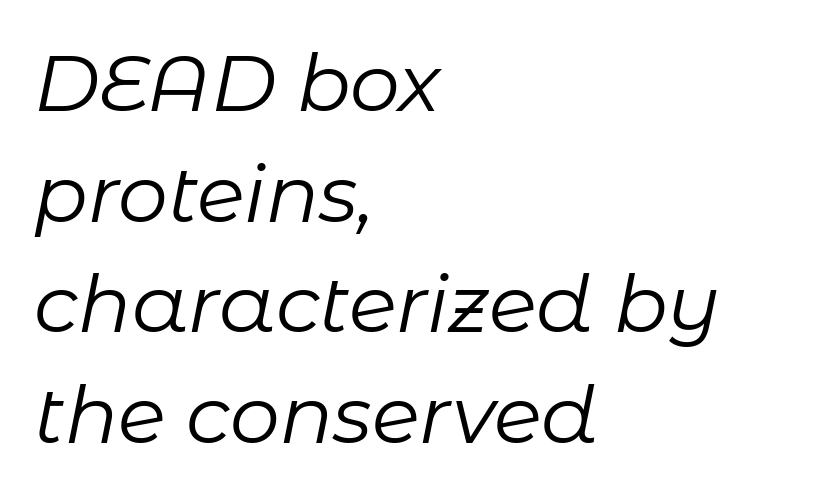
The image shows 79 px regular-weight type, italic (leaning right); set left-aligned, normal line spacing (1.4x), normal letter spacing, not underlined; low stroke contrast and a medium x-height.
